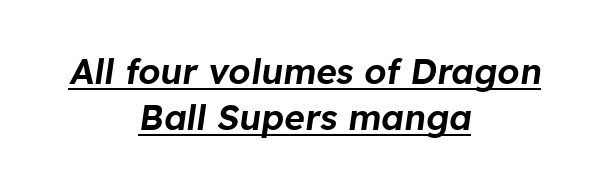
The image shows 35 px text type, italic (leaning right); set centered, normal line spacing (1.32x), normal letter spacing, underlined; low stroke contrast and a medium x-height.
